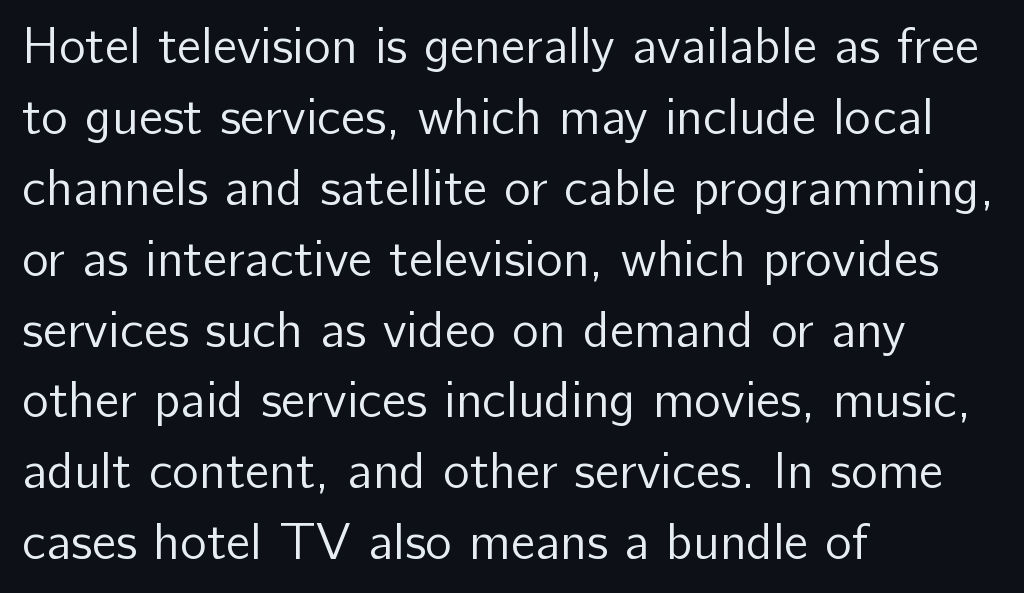
This rendering uses left alignment, leaving the right contour irregular. Ordinary non-slanted type is in use. This sample has the flowing, uneven cadence of proportional lettering. The glyphs in this specimen are sans serif. The cut favours lightness, reaching ordinary text weight at its darkest. The space beneath each line is pristine and unruled.
